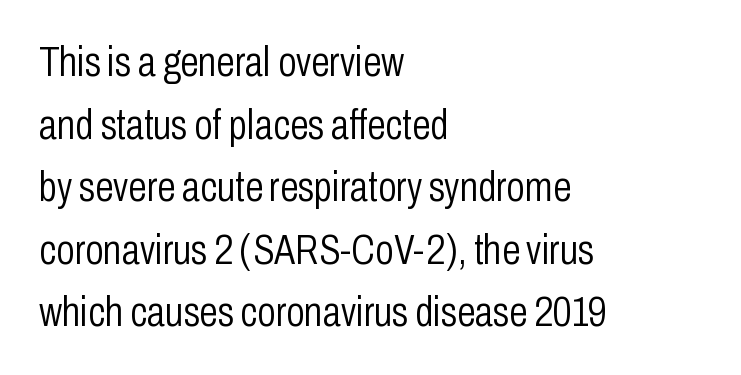
Q: Is the text bold? A: No.
Q: Is the text italic (slanted)? A: No, it is upright.
Q: Is the typeface a serif or a sans-serif typeface? A: Sans-serif.
Q: Is the text underlined? A: No.
Q: How is the paragraph aligned? A: Left-aligned.
Q: Is the spacing between letters normal or unusually wide? A: Normal.
Q: Is the spacing between lines tight, normal or loose? A: Normal.
Q: Width (condensed, normal, or wide)? A: Condensed.
Q: Stroke contrast? A: Low.
Q: x-height? A: Medium.
Q: Monospaced? A: No.
